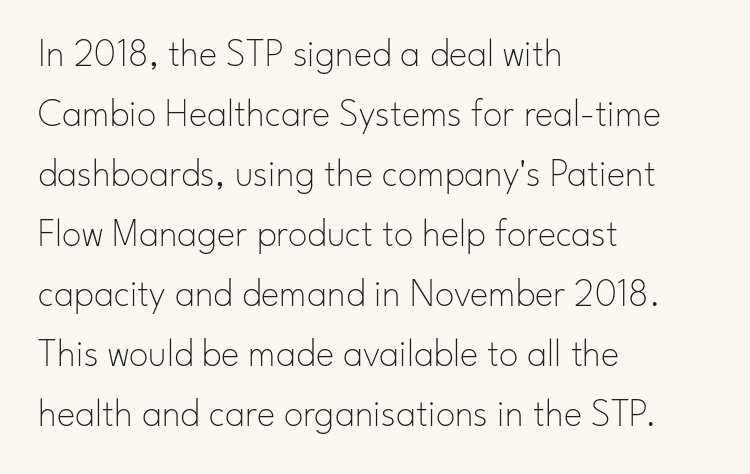
Unlike italic type, these characters show no tilt at all. Is the block centered? No — it sits flush against the left margin. Nobody drew a line under any word here. This is not heavy type; no bold has been used. Tracking value appears to be zero — textbook default spacing.
